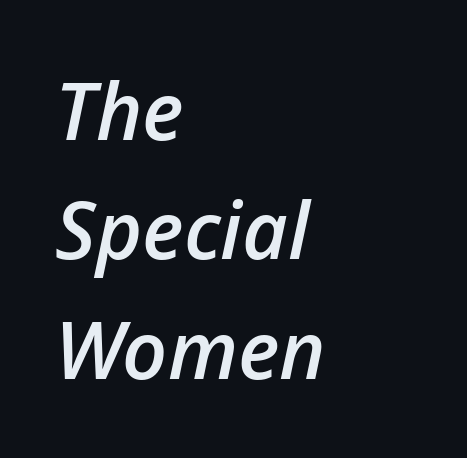
{"italic": "yes", "lean": "right", "slant_degrees": 12, "bold": "semi", "weight": "semibold", "width": "normal", "stroke_contrast": "low", "x_height": "medium", "monospaced": "no", "underline": "no", "align": "left", "line_spacing": "normal", "line_spacing_ratio": 1.51, "letter_spacing": "normal", "letter_spacing_em": 0.0, "glyph_px": 79}
